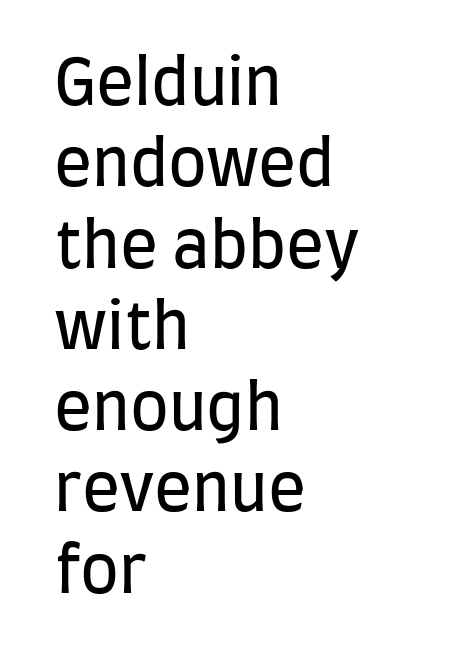
Q: Is the text bold? A: No.
Q: Is the text italic (slanted)? A: No, it is upright.
Q: Is the typeface a serif or a sans-serif typeface? A: Sans-serif.
Q: Is the text underlined? A: No.
Q: How is the paragraph aligned? A: Left-aligned.
Q: Is the spacing between letters normal or unusually wide? A: Normal.
Q: Is the spacing between lines tight, normal or loose? A: Normal.
Q: Width (condensed, normal, or wide)? A: Condensed.
Q: Stroke contrast? A: Low.
Q: x-height? A: Large.
Q: Monospaced? A: No.
